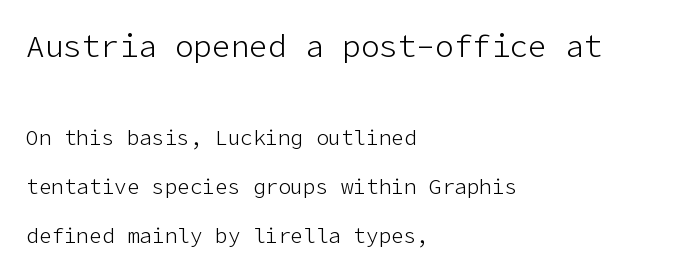
Q: Is the text bold? A: No.
Q: Is the text italic (slanted)? A: No, it is upright.
Q: Is the typeface a serif or a sans-serif typeface? A: Sans-serif.
Q: Is the text underlined? A: No.
Q: How is the paragraph aligned? A: Left-aligned.
Q: Is the spacing between letters normal or unusually wide? A: Normal.
Q: Is the spacing between lines tight, normal or loose? A: Loose.
Q: Which block of text is set in a larger size, the first (top) or the second (bottom)? A: The first (top) one.
Q: Width (condensed, normal, or wide)? A: Normal.
Q: Stroke contrast? A: Low.
Q: x-height? A: Medium.
